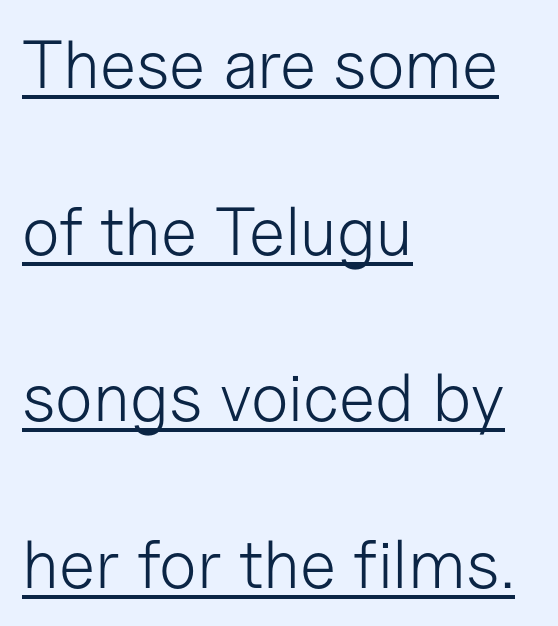
{"serif": "no", "italic": "no", "bold": "no", "weight": "light", "width": "normal", "stroke_contrast": "low", "x_height": "medium", "monospaced": "no", "underline": "yes", "align": "left", "line_spacing": "loose", "line_spacing_ratio": 2.45, "letter_spacing": "normal", "letter_spacing_em": 0.0, "glyph_px": 68}
